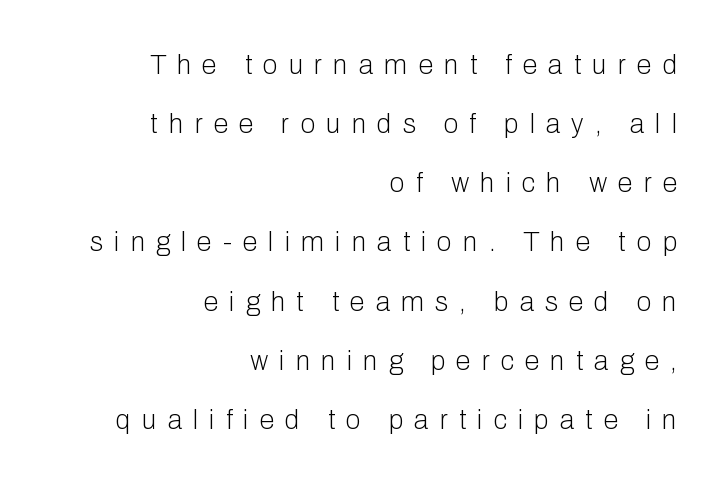
{"italic": "no", "bold": "no", "underline": "no", "align": "right", "line_spacing": "loose", "line_spacing_ratio": 2.19, "letter_spacing": "wide", "letter_spacing_em": 0.41, "glyph_px": 27}
